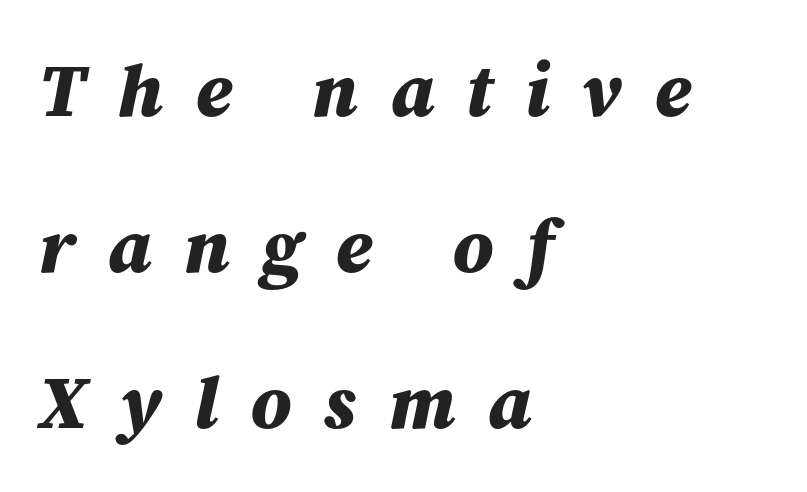
Q: Is the text bold? A: Yes.
Q: Is the text italic (slanted)? A: Yes, it leans right by about 12 degrees.
Q: Is the text underlined? A: No.
Q: How is the paragraph aligned? A: Left-aligned.
Q: Is the spacing between letters normal or unusually wide? A: Unusually wide.
Q: Is the spacing between lines tight, normal or loose? A: Loose.
Q: Width (condensed, normal, or wide)? A: Normal.
Q: Stroke contrast? A: Medium.
Q: x-height? A: Medium.
Q: Monospaced? A: No.
